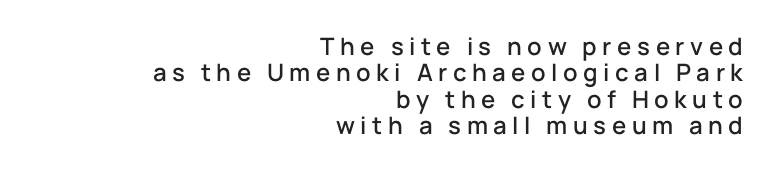
Typeset ragged left — the right edge is the straight one. Any mark beneath the type? The region is blank. Line spacing here is tight. You can tell it's not italic because the verticals are truly vertical. Spacing between characters has been opened up far beyond the box default.
